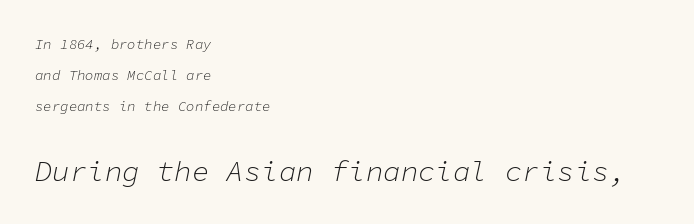
The image shows 29 px light type, italic (leaning right), monospaced; set left-aligned, loose line spacing (2.23x), normal letter spacing, not underlined; the second (bottom) block is 2.07x larger; low stroke contrast and a medium x-height.
